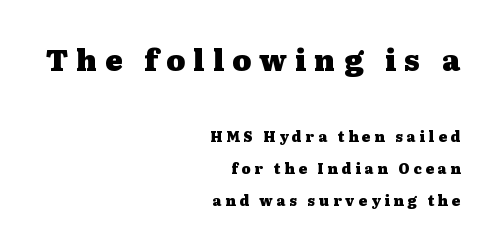
Q: Is the text bold? A: Yes.
Q: Is the text italic (slanted)? A: No, it is upright.
Q: Is the typeface a serif or a sans-serif typeface? A: Serif.
Q: Is the text underlined? A: No.
Q: How is the paragraph aligned? A: Right-aligned.
Q: Is the spacing between letters normal or unusually wide? A: Unusually wide.
Q: Is the spacing between lines tight, normal or loose? A: Loose.
Q: Which block of text is set in a larger size, the first (top) or the second (bottom)? A: The first (top) one.
Q: Width (condensed, normal, or wide)? A: Wide.
Q: Stroke contrast? A: Medium.
Q: x-height? A: Medium.
Q: Monospaced? A: No.
